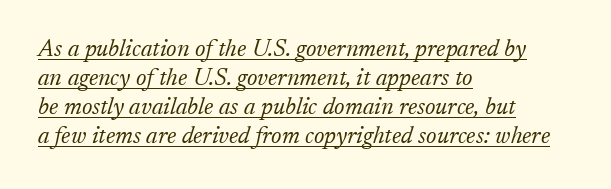
Q: Is the text bold? A: No.
Q: Is the text italic (slanted)? A: Yes, it leans right by about 17 degrees.
Q: Is the text underlined? A: Yes.
Q: How is the paragraph aligned? A: Left-aligned.
Q: Is the spacing between letters normal or unusually wide? A: Normal.
